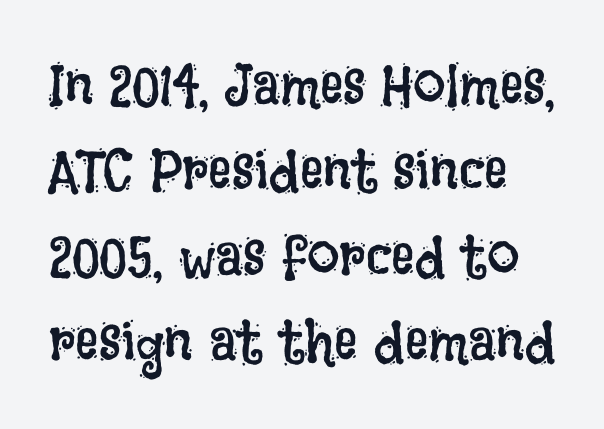
The horizontal fit of the characters is conventional and even. Do the characters align in a grid? No, the font is proportional. The passage shown is not underscored anywhere. This is roman type, the default non-slanted kind. Line spacing here is normal.
